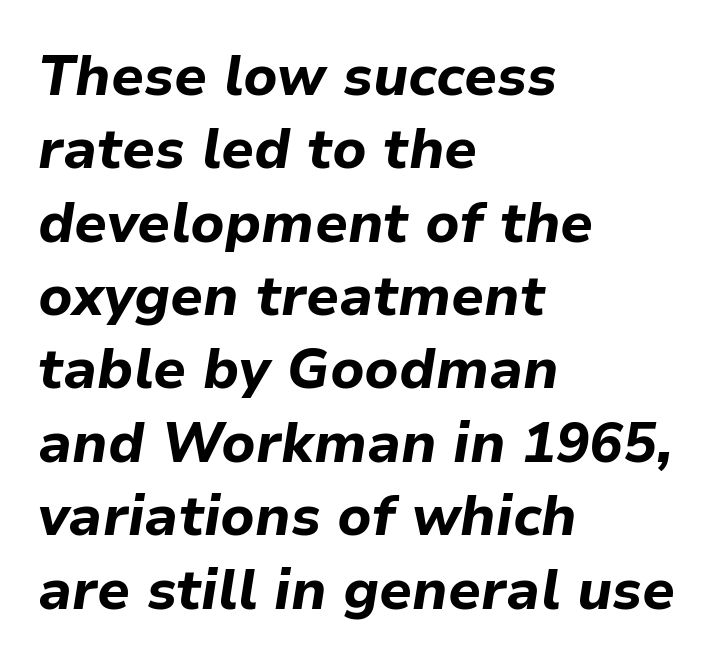
{"italic": "yes", "lean": "right", "slant_degrees": 9, "bold": "yes", "weight": "bold", "width": "normal", "stroke_contrast": "low", "x_height": "medium", "monospaced": "no", "underline": "no", "align": "left", "line_spacing": "normal", "line_spacing_ratio": 1.31, "letter_spacing": "normal", "letter_spacing_em": 0.0, "glyph_px": 56}
